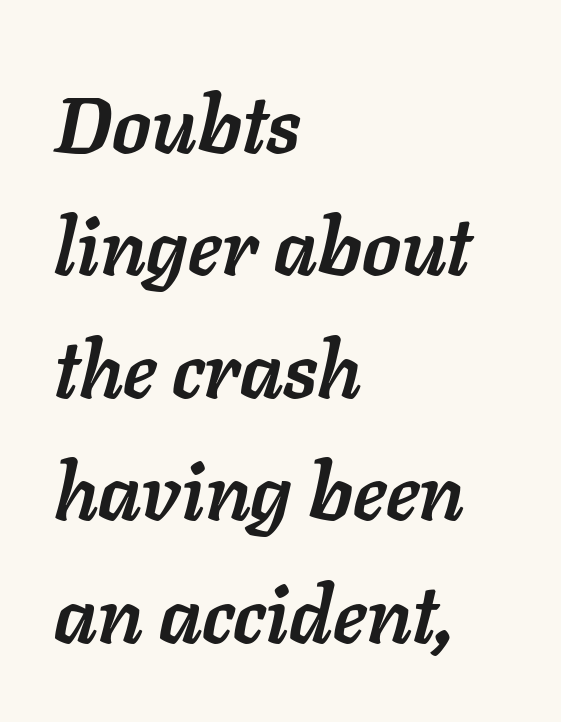
Students, note that the glyphs here touch the page at normal intervals. Visually the block forms a straight wall on the left and a jagged coastline on the right. The vertical gap from one line to the next is medium. This sample uses an oblique cut, with every glyph tilted off the vertical. The zone under the glyphs is completely vacant.
